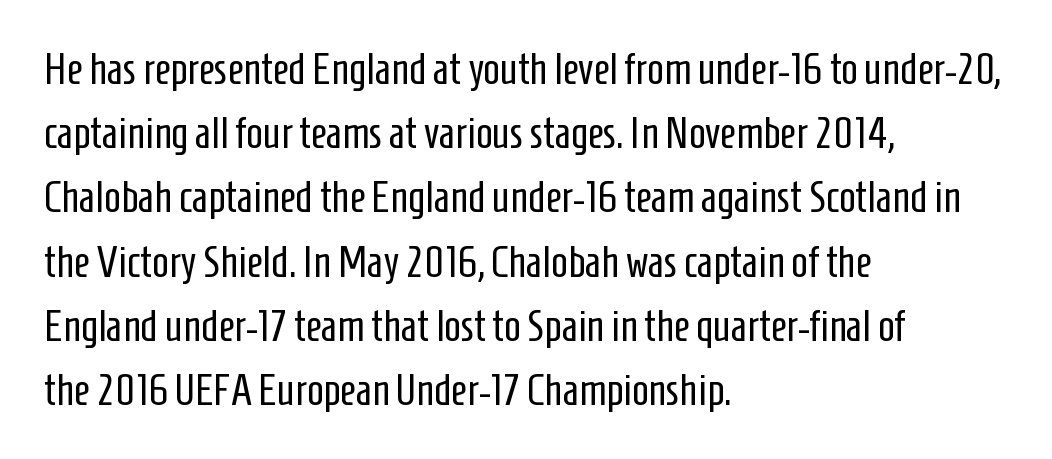
{"serif": "no", "italic": "no", "bold": "no", "weight": "regular", "width": "condensed", "stroke_contrast": "low", "x_height": "medium", "monospaced": "no", "underline": "no", "align": "left", "line_spacing": "normal", "line_spacing_ratio": 1.46, "letter_spacing": "normal", "letter_spacing_em": 0.0, "glyph_px": 44}
